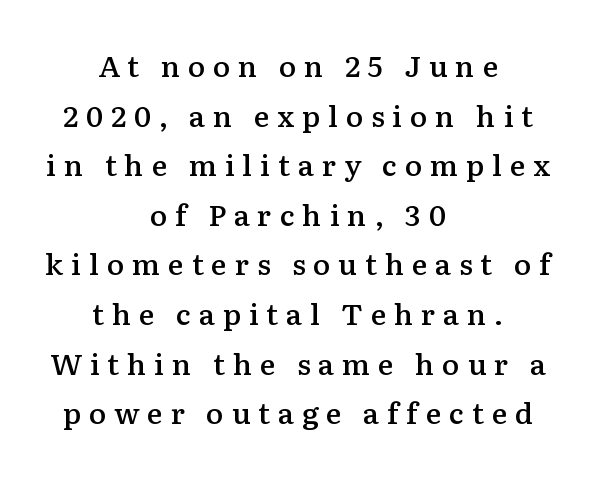
The face used here is a semibold: visibly heavier than regular, lighter than bold. Are there feet on the stems? There are — it's a serif. Italic? Not at all — the glyphs are vertical. These lines are rendered in a variable-pitch font. Substantial extra tracking has been applied to these lines.
